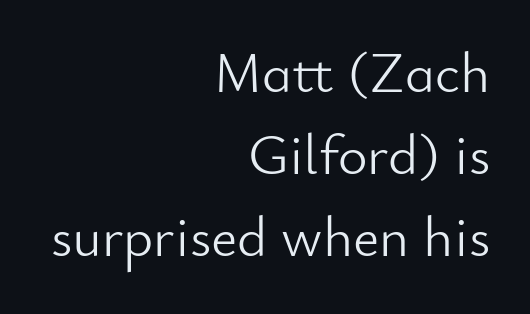
The image shows 57 px light sans-serif type, upright; set right-aligned, normal line spacing (1.44x), normal letter spacing, not underlined; low stroke contrast and a small x-height.
